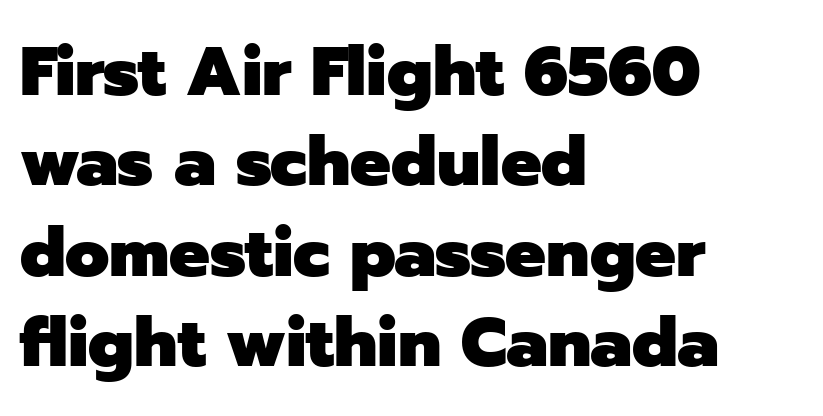
The image shows 68 px heavy sans-serif type, upright; set left-aligned, normal line spacing (1.33x), normal letter spacing, not underlined; low stroke contrast and a medium x-height.
